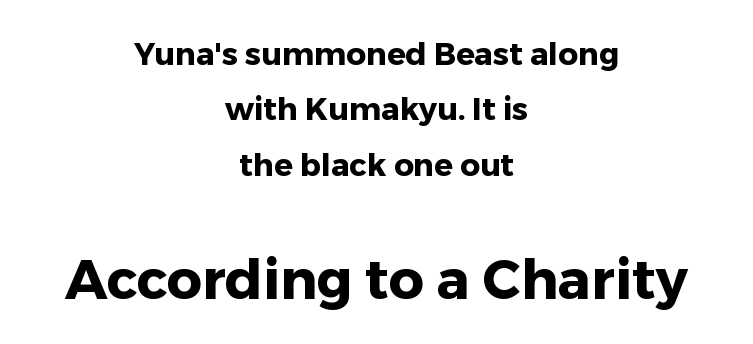
Q: Is the text bold? A: Yes.
Q: Is the text italic (slanted)? A: No, it is upright.
Q: Is the typeface a serif or a sans-serif typeface? A: Sans-serif.
Q: Is the text underlined? A: No.
Q: How is the paragraph aligned? A: Centered.
Q: Is the spacing between letters normal or unusually wide? A: Normal.
Q: Which block of text is set in a larger size, the first (top) or the second (bottom)? A: The second (bottom) one.
Q: Width (condensed, normal, or wide)? A: Normal.
Q: Stroke contrast? A: Low.
Q: x-height? A: Medium.
Q: Monospaced? A: No.
